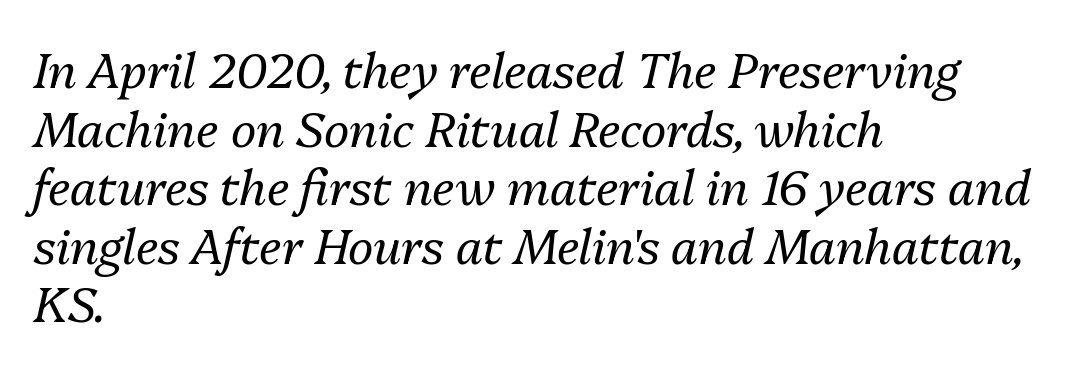
Each letter keeps its own natural width here, so spacing adapts to shape. Characters follow at the spacing the type designer built in. Would a proofreader flag this as italicized? Yes. The compositor pushed each line to the left boundary. The space directly below the letters is spotless. Is the stroke heavy? The answer is a plain regular-or-lighter.
